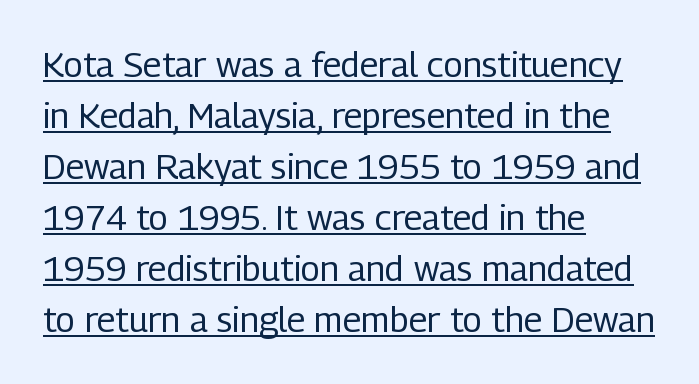
{"serif": "no", "italic": "no", "bold": "no", "weight": "regular", "width": "condensed", "stroke_contrast": "low", "x_height": "medium", "monospaced": "no", "underline": "yes", "align": "left", "line_spacing": "normal", "line_spacing_ratio": 1.46, "letter_spacing": "normal", "letter_spacing_em": 0.0, "glyph_px": 35}
